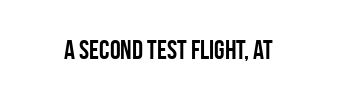
What stands out about the letter spacing? Nothing — it is the standard amount. No italicization has been applied; the sample stays upright. The gap between lines stays unmarked. Thick stems and heavy bowls — unmistakably bold.
